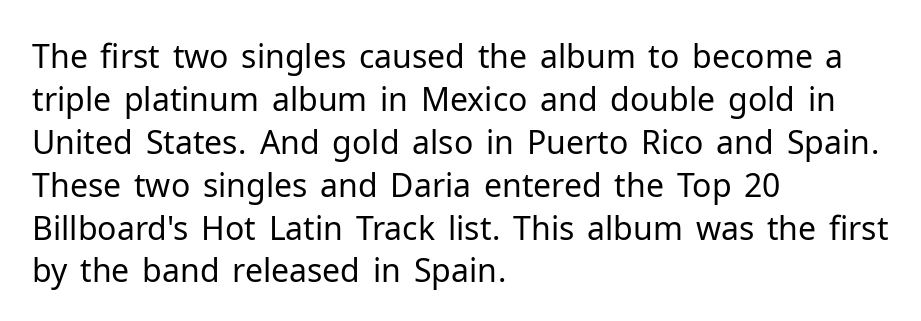
Q: Is the text bold? A: No.
Q: Is the text italic (slanted)? A: No, it is upright.
Q: Is the typeface a serif or a sans-serif typeface? A: Sans-serif.
Q: Is the text underlined? A: No.
Q: How is the paragraph aligned? A: Left-aligned.
Q: Is the spacing between letters normal or unusually wide? A: Normal.
Q: Is the spacing between lines tight, normal or loose? A: Normal.
Q: Width (condensed, normal, or wide)? A: Normal.
Q: Stroke contrast? A: Low.
Q: x-height? A: Medium.
Q: Monospaced? A: No.
